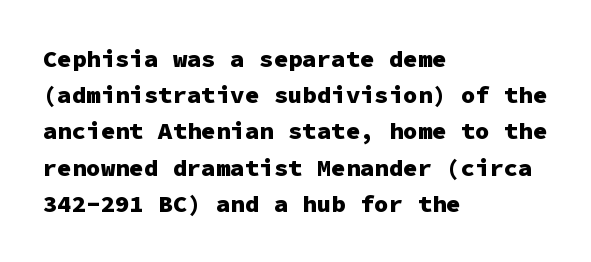
Q: Is the text bold? A: Yes.
Q: Is the text italic (slanted)? A: No, it is upright.
Q: Is the text underlined? A: No.
Q: How is the paragraph aligned? A: Left-aligned.
Q: Is the spacing between letters normal or unusually wide? A: Normal.
Q: Is the spacing between lines tight, normal or loose? A: Normal.
